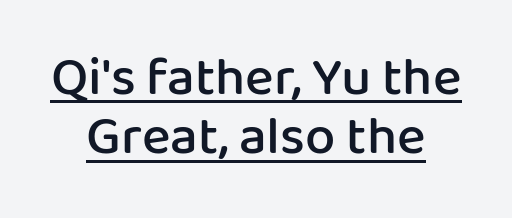
Regarding serifs, this sample does without them. The specimen includes a rule beneath the text block's lines. Very little white space separates one row of letters from the next. This sample uses an upright cut, with every glyph sitting square on the baseline.
